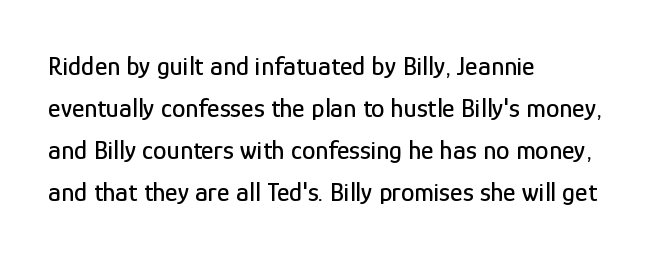
The image shows 27 px text type, upright; set left-aligned, normal line spacing (1.56x), normal letter spacing, not underlined.
